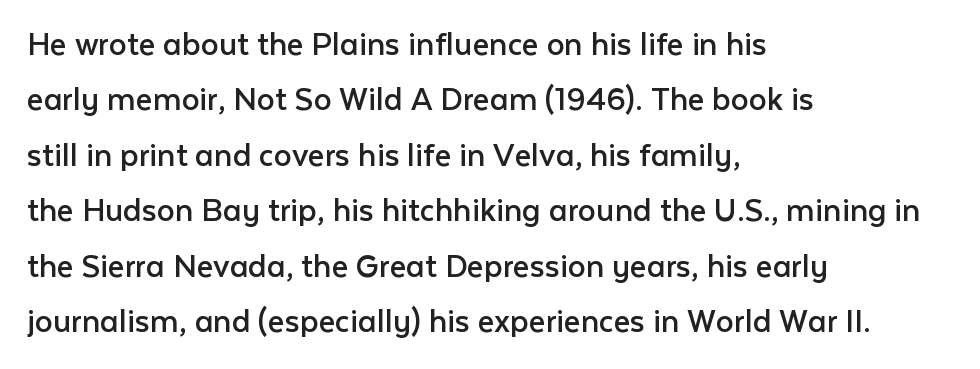
Q: Is the text bold? A: No.
Q: Is the text italic (slanted)? A: No, it is upright.
Q: Is the typeface a serif or a sans-serif typeface? A: Sans-serif.
Q: Is the text underlined? A: No.
Q: How is the paragraph aligned? A: Left-aligned.
Q: Is the spacing between letters normal or unusually wide? A: Normal.
Q: Is the spacing between lines tight, normal or loose? A: Normal.
Q: Width (condensed, normal, or wide)? A: Normal.
Q: Stroke contrast? A: Low.
Q: x-height? A: Medium.
Q: Monospaced? A: No.
